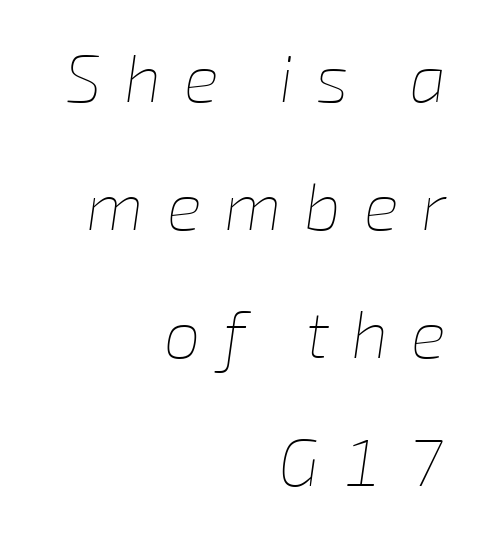
The face used here is proportionally spaced, like ordinary book or web type. The lettering tilts uniformly, giving the passage an italic look. A typesetter would call this heavily tracked-out type. Stroke thickness stays within the range of a standard reading face or lighter. Rows of type keep a wide berth in the vertical direction.
